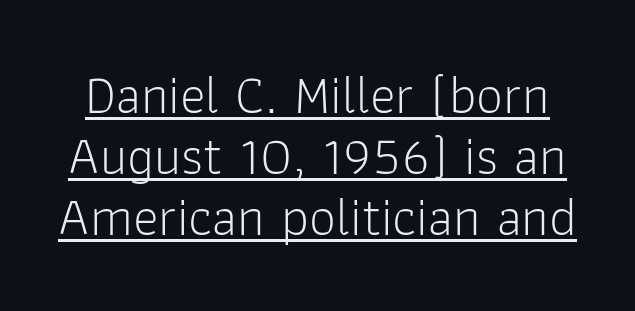
The image shows 54 px light sans-serif type, upright; set tight line spacing (1.13x), normal letter spacing, underlined; low stroke contrast and a medium x-height.
